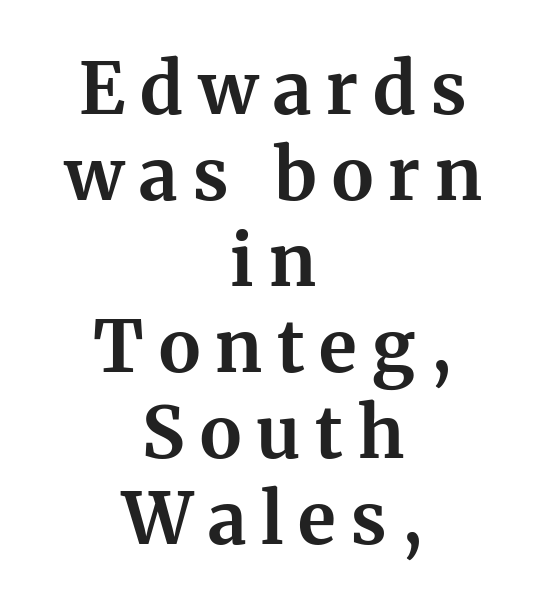
The image shows 71 px bold serif type, upright; set centered, line spacing 1.21x, unusually wide letter spacing (+0.21 em), not underlined; medium stroke contrast and a medium x-height.
